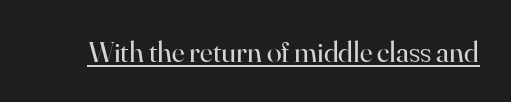
{"serif": "yes", "italic": "no", "bold": "no", "weight": "regular", "width": "normal", "stroke_contrast": "high", "x_height": "small", "monospaced": "no", "underline": "yes", "letter_spacing": "normal", "letter_spacing_em": 0.0, "glyph_px": 30}
